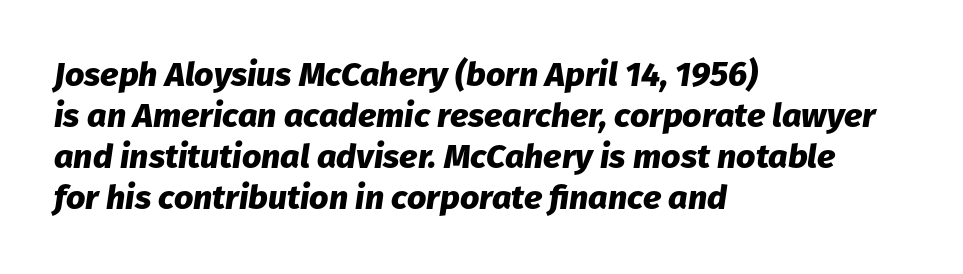
The image shows 34 px heavy type, italic (leaning right); set left-aligned, line spacing 1.21x, normal letter spacing, not underlined; low stroke contrast and a medium x-height.
